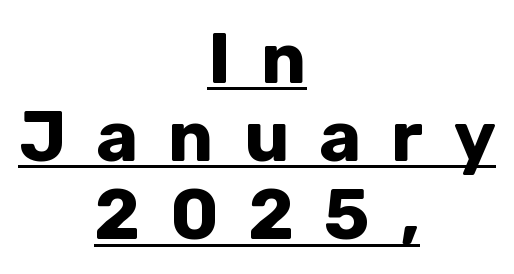
The image shows 71 px bold sans-serif type, upright; set centered, tight line spacing (1.1x), unusually wide letter spacing (+0.42 em), underlined; low stroke contrast and a medium x-height.
